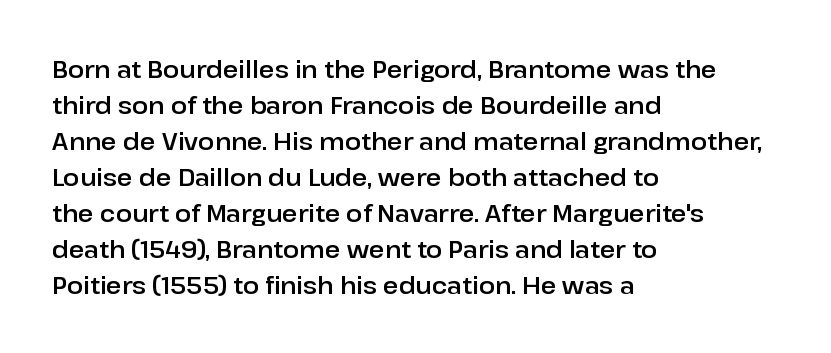
Q: Is the text italic (slanted)? A: No, it is upright.
Q: Is the text underlined? A: No.
Q: How is the paragraph aligned? A: Left-aligned.
Q: Is the spacing between letters normal or unusually wide? A: Normal.
Q: Is the spacing between lines tight, normal or loose? A: Normal.
